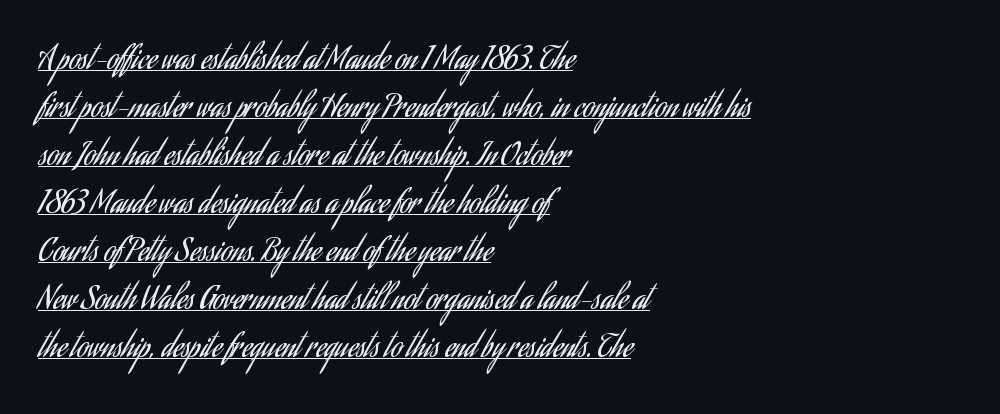
{"serif": "no", "bold": "no", "weight": "regular", "width": "condensed", "stroke_contrast": "low", "x_height": "small", "monospaced": "no", "underline": "yes", "align": "left", "line_spacing": "normal", "line_spacing_ratio": 1.55, "letter_spacing": "normal", "letter_spacing_em": 0.0, "glyph_px": 31}
